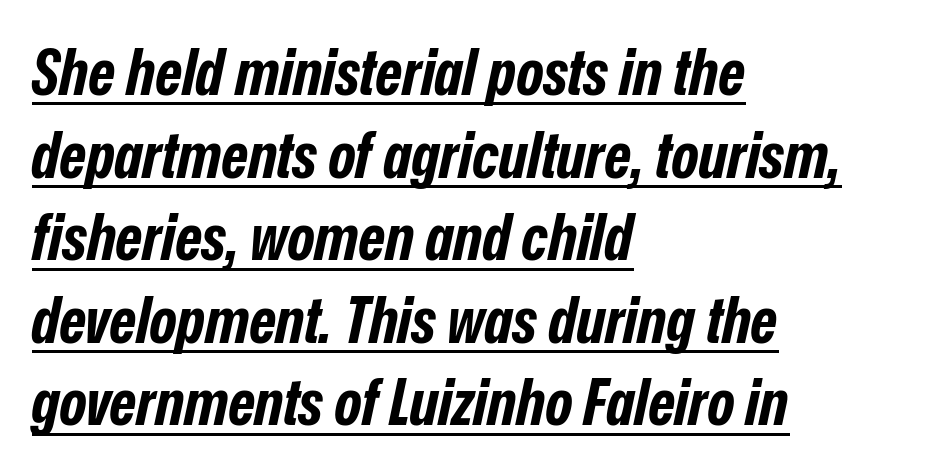
The image shows 65 px bold, condensed type, italic (leaning right); set left-aligned, normal line spacing (1.27x), normal letter spacing, underlined; low stroke contrast and a medium x-height.
